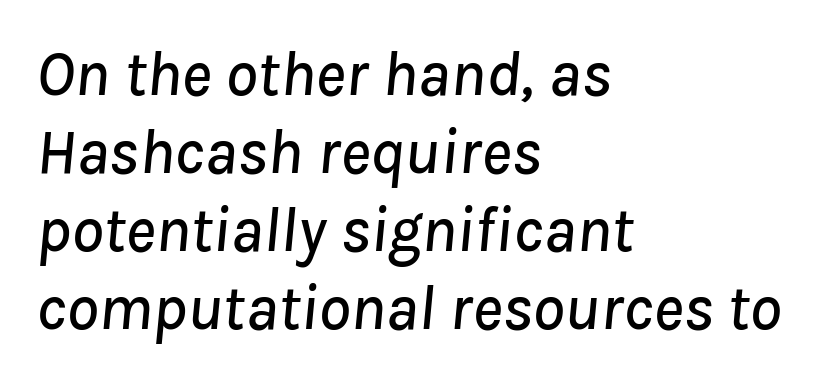
Q: Is the text italic (slanted)? A: Yes, it leans right by about 8 degrees.
Q: Is the text underlined? A: No.
Q: How is the paragraph aligned? A: Left-aligned.
Q: Is the spacing between letters normal or unusually wide? A: Normal.
Q: Width (condensed, normal, or wide)? A: Normal.
Q: Stroke contrast? A: Low.
Q: x-height? A: Medium.
Q: Monospaced? A: No.
